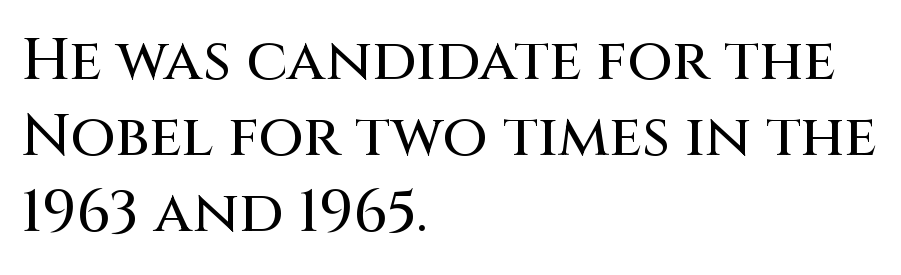
The image shows 59 px sans-serif type, upright; set left-aligned, normal line spacing (1.29x), normal letter spacing, not underlined; medium stroke contrast and a large x-height.
